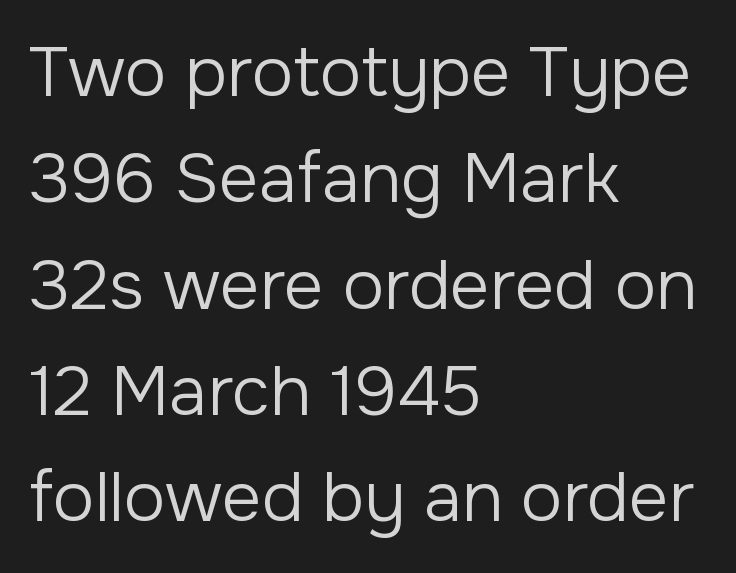
The image shows 69 px regular-weight sans-serif type, upright; set left-aligned, normal line spacing (1.54x), normal letter spacing, not underlined; low stroke contrast and a medium x-height.
